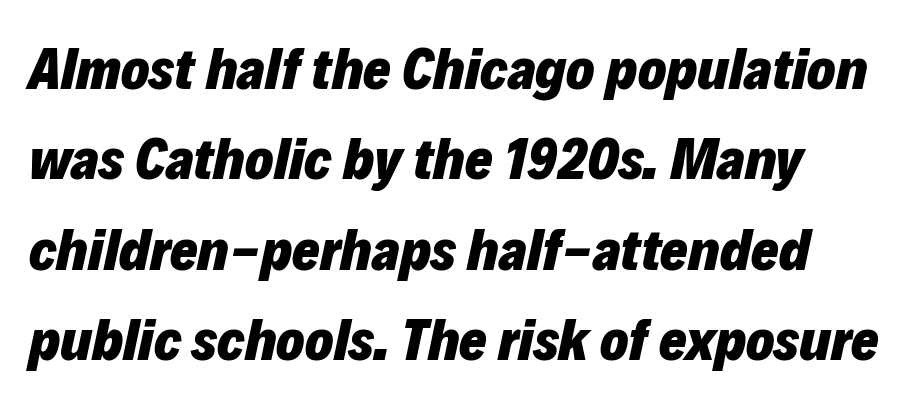
Honestly, the letter spacing is just normal — you wouldn't notice it. You'd pick this weight for a headline — it's a proper bold. Reading down the block, your eye returns to a fixed left position each line. A typesetter would call this leading conventional body-copy spacing.
